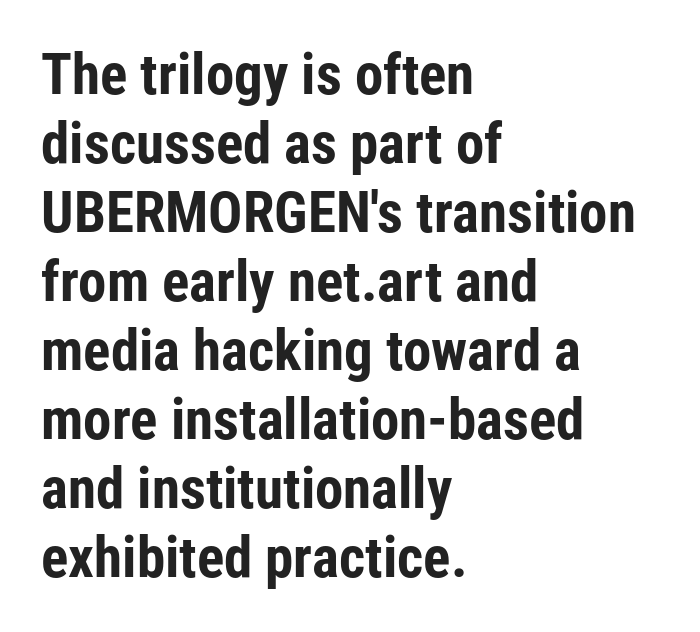
Inter-character spacing is left at the font's built-in metrics. Each line starts at the same left margin while the right side varies. Varying glyph widths throughout — classic text-font behaviour. The typeface chosen for these lines omits serifs.
